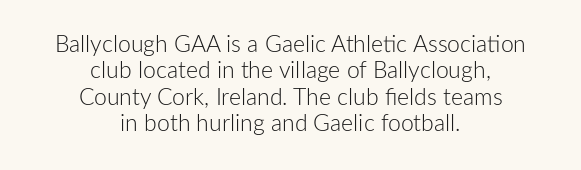
Q: Is the text bold? A: No.
Q: Is the text italic (slanted)? A: No, it is upright.
Q: Is the text underlined? A: No.
Q: How is the paragraph aligned? A: Centered.
Q: Is the spacing between letters normal or unusually wide? A: Normal.
Q: Is the spacing between lines tight, normal or loose? A: Tight.
